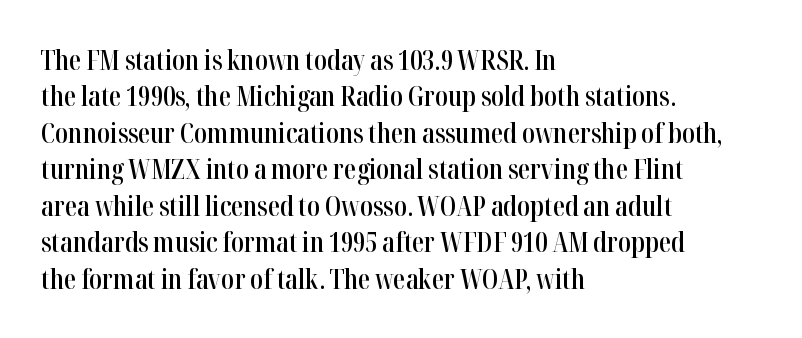
The image shows 27 px text type, upright; set left-aligned, normal line spacing (1.35x), normal letter spacing, not underlined.
